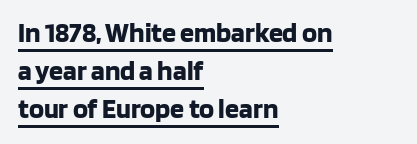
{"serif": "no", "italic": "no", "bold": "yes", "weight": "bold", "width": "normal", "stroke_contrast": "low", "x_height": "large", "monospaced": "no", "underline": "yes", "align": "left", "line_spacing": "normal", "line_spacing_ratio": 1.36, "letter_spacing": "normal", "letter_spacing_em": 0.0, "glyph_px": 28}
